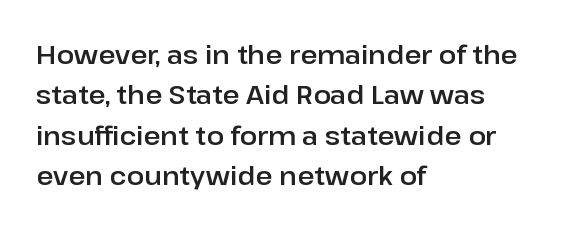
Q: Is the text italic (slanted)? A: No, it is upright.
Q: Is the text underlined? A: No.
Q: How is the paragraph aligned? A: Left-aligned.
Q: Is the spacing between letters normal or unusually wide? A: Normal.
Q: Is the spacing between lines tight, normal or loose? A: Normal.
